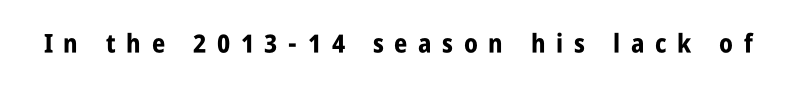
Italic? Not at all — the glyphs are vertical. Rule under the text: the space is simply empty. Heavy, bold letterforms. Compared with typical body copy, the letter spacing here is much looser.
